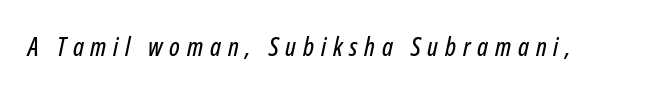
The image shows 26 px text type, italic (leaning right); set unusually wide letter spacing (+0.26 em), not underlined.
